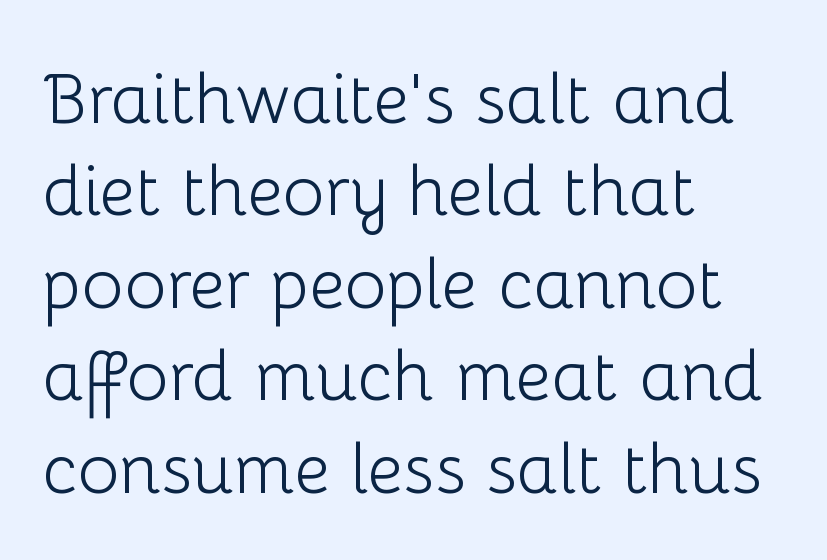
Nobody drew a line under any word here. Evenly set lines give the paragraph a standard silhouette. Nope, not italic — everything's standing straight. Default kerning and tracking; the words read as compact shapes.
